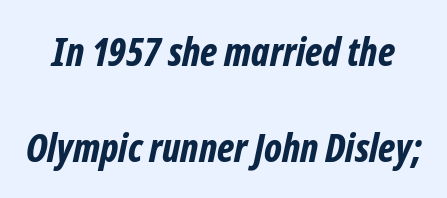
{"italic": "yes", "lean": "right", "slant_degrees": 12, "bold": "yes", "weight": "bold", "width": "condensed", "stroke_contrast": "low", "x_height": "medium", "monospaced": "no", "underline": "no", "line_spacing": "loose", "line_spacing_ratio": 2.46, "letter_spacing": "normal", "letter_spacing_em": 0.0, "glyph_px": 39}
